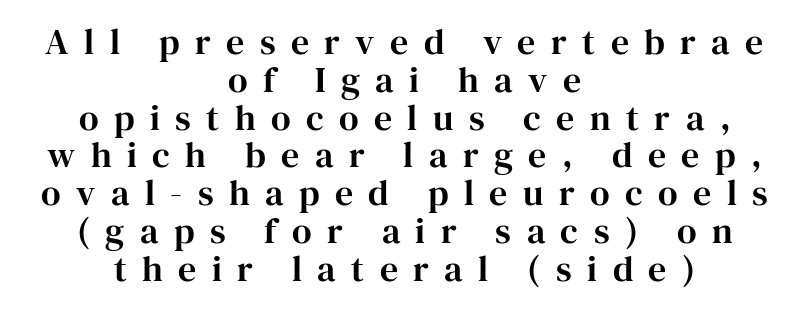
Unlike italic type, these characters show no tilt at all. Letters rest on an invisible, unmarked baseline. Tightly led — the rows are bunched. Think of a printed novel: that variable character pitch is what you see here. Caption: multi-line text, centered on the measure. Words appear elongated and porous because spacing is wide.
